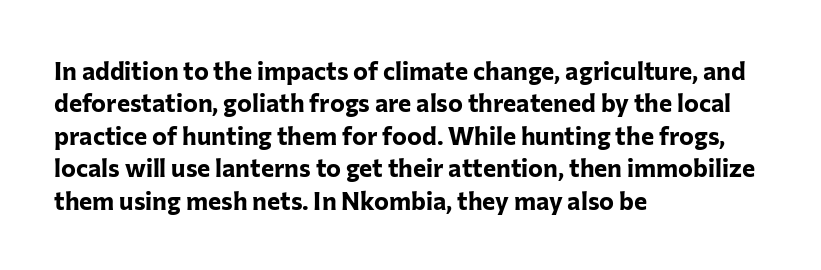
Q: Is the text bold? A: Yes.
Q: Is the text italic (slanted)? A: No, it is upright.
Q: Is the text underlined? A: No.
Q: How is the paragraph aligned? A: Left-aligned.
Q: Is the spacing between letters normal or unusually wide? A: Normal.
Q: Is the spacing between lines tight, normal or loose? A: Normal.
